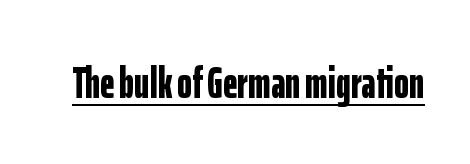
Heft: maximum for text — a bold. These lines are composed in type without serifs. This sample uses plain, unmodified letter spacing. Is there any slant? The stems are plumb. Proportional: the letters do not fall into vertical columns.
